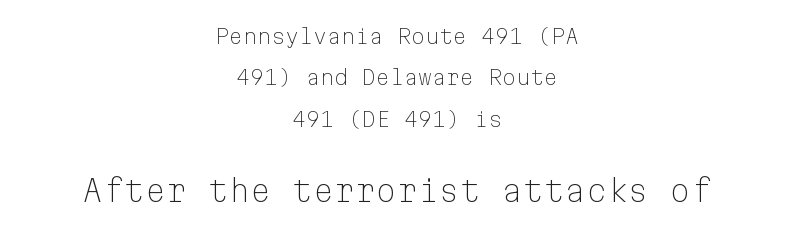
Characters remain perfectly vertical along every line. Is this a fixed-width face? Yes — each glyph sits in an identical cell. What's the leading like? Stretched, with rows far apart. This rendering features lettering with no underline. Compare the two chunks: the lower has the greater cap height.
